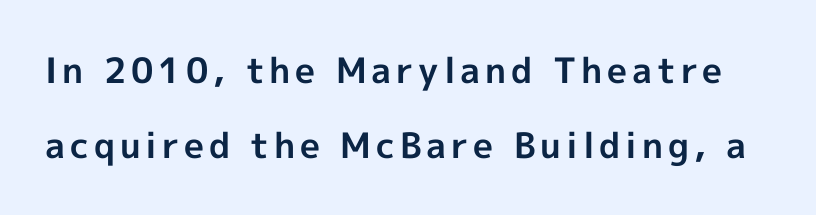
The image shows 35 px bold sans-serif type, upright; set loose line spacing (2.13x), not underlined; a medium x-height.
